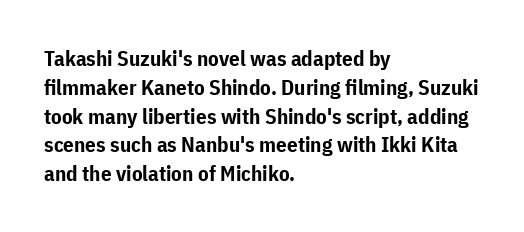
Leftover space on each line is placed entirely after the last word. The baseline area is clear. Tracking value appears to be zero — textbook default spacing. Is the type bold? Yes — the strokes are clearly thick and heavy.
